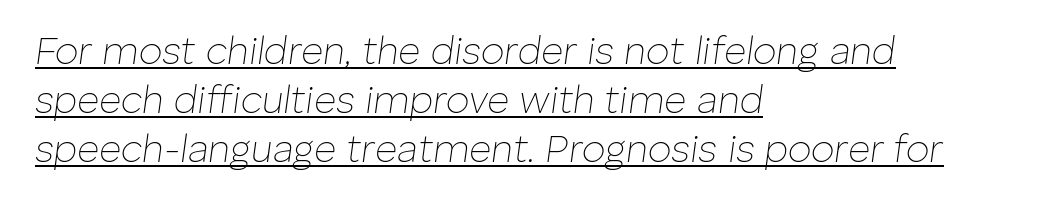
Character widths vary here, with narrow letters taking less room than wide ones. The strokes are not fattened; the text isn't bold. A classic flush-left, rag-right setting is used for this passage. Slanted lettering throughout.
